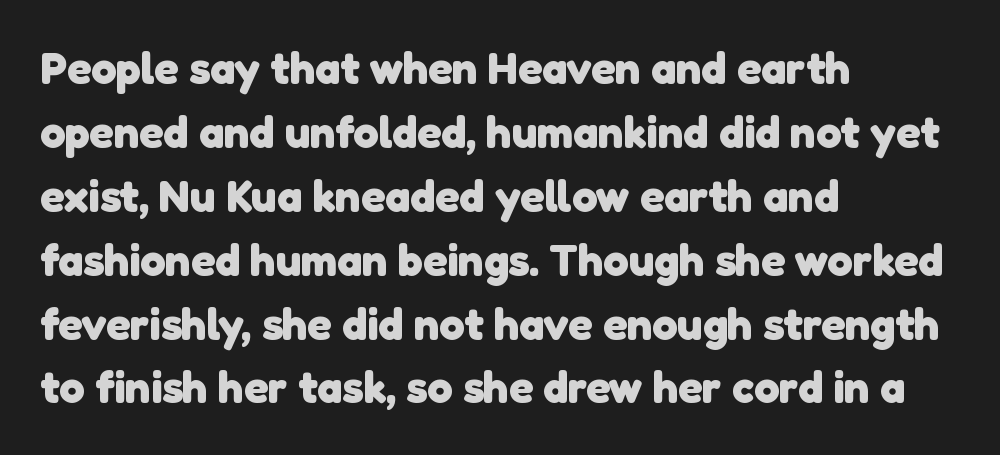
Q: Is the text bold? A: Yes.
Q: Is the typeface a serif or a sans-serif typeface? A: Sans-serif.
Q: Is the text underlined? A: No.
Q: How is the paragraph aligned? A: Left-aligned.
Q: Is the spacing between letters normal or unusually wide? A: Normal.
Q: Is the spacing between lines tight, normal or loose? A: Normal.
Q: Width (condensed, normal, or wide)? A: Normal.
Q: Stroke contrast? A: Low.
Q: x-height? A: Medium.
Q: Monospaced? A: No.
